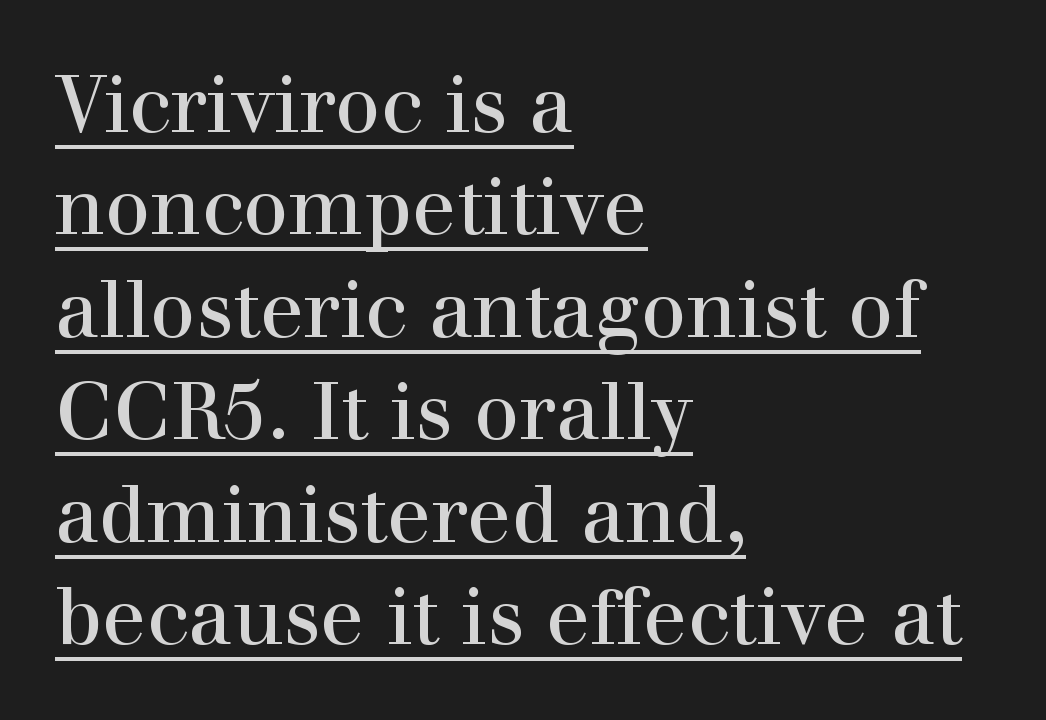
{"serif": "yes", "italic": "no", "bold": "no", "weight": "regular", "width": "normal", "stroke_contrast": "high", "x_height": "medium", "monospaced": "no", "underline": "yes", "align": "left", "line_spacing": "normal", "line_spacing_ratio": 1.28, "letter_spacing": "normal", "letter_spacing_em": 0.0, "glyph_px": 80}
